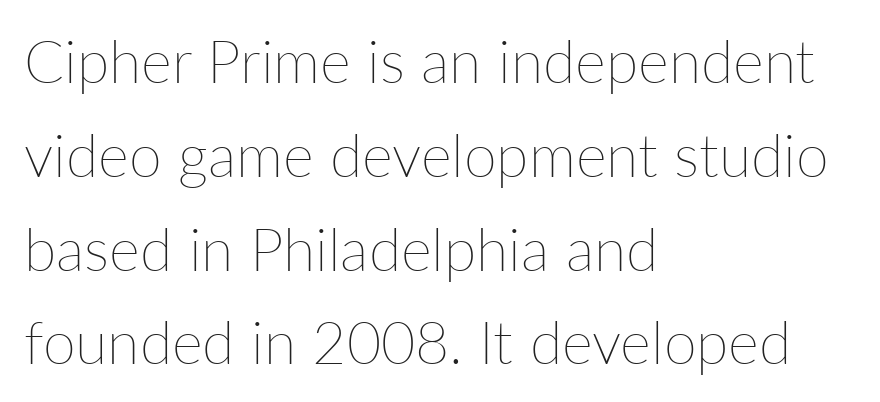
Short and long lines alike share a common starting point at left. Looks like regular typesetting: each glyph gets only the width it needs. Just letters on the line, the space beneath them empty. What stands out about the letter spacing? Nothing — it is the standard amount. This sample keeps an unexceptional amount of space between lines.
